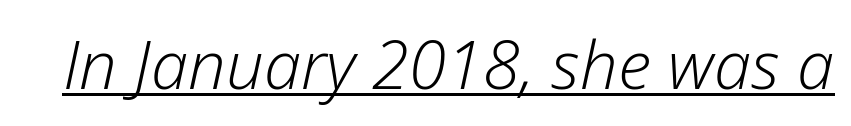
The image shows 67 px light type, italic (leaning right); set normal letter spacing, underlined; low stroke contrast and a medium x-height.
